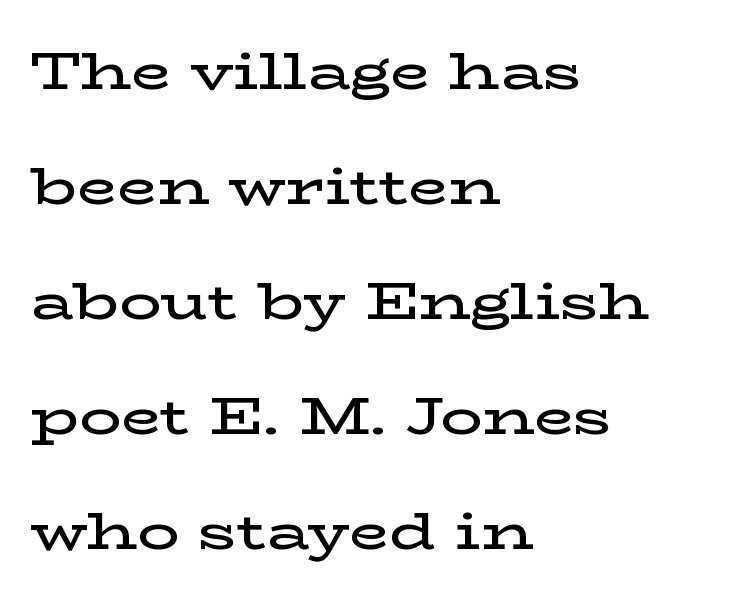
{"serif": "yes", "italic": "no", "bold": "semi", "weight": "semibold", "width": "wide", "stroke_contrast": "low", "x_height": "medium", "monospaced": "no", "underline": "no", "align": "left", "line_spacing": "loose", "line_spacing_ratio": 2.21, "letter_spacing": "normal", "letter_spacing_em": 0.0, "glyph_px": 52}
